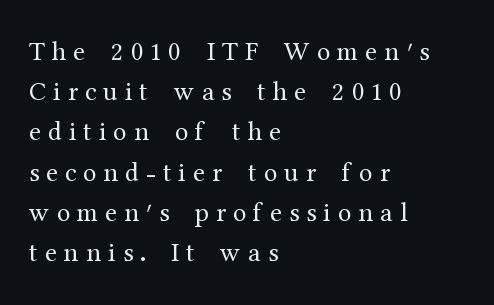
The image shows 27 px text type, upright; set left-aligned, normal line spacing (1.49x), unusually wide letter spacing (+0.26 em), not underlined.
